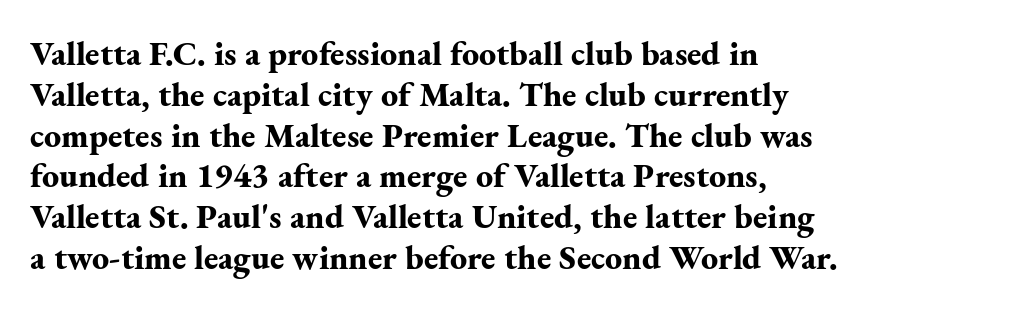
Q: Is the text bold? A: Yes.
Q: Is the text italic (slanted)? A: No, it is upright.
Q: Is the typeface a serif or a sans-serif typeface? A: Serif.
Q: Is the text underlined? A: No.
Q: How is the paragraph aligned? A: Left-aligned.
Q: Is the spacing between letters normal or unusually wide? A: Normal.
Q: Width (condensed, normal, or wide)? A: Normal.
Q: Stroke contrast? A: Medium.
Q: x-height? A: Small.
Q: Monospaced? A: No.
